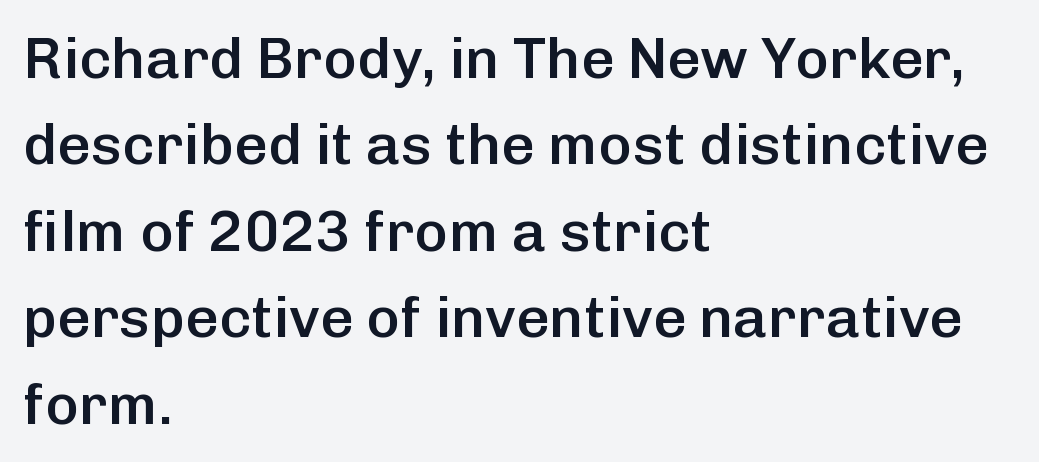
Reading down the block, your eye returns to a fixed left position each line. Just letters on the line, the space beneath them empty. Is this a fixed-width face? No — the glyphs have proportional, varying widths. A bit beefed up — I'd call it semibold rather than bold. Unlike italic type, these characters show no tilt at all.
